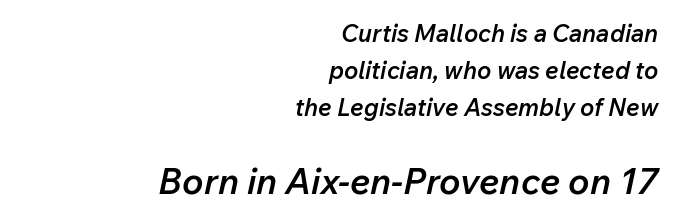
{"italic": "yes", "lean": "right", "slant_degrees": 12, "bold": "semi", "weight": "semibold", "width": "normal", "stroke_contrast": "low", "x_height": "medium", "monospaced": "no", "underline": "no", "align": "right", "line_spacing": "normal", "line_spacing_ratio": 1.54, "letter_spacing": "normal", "letter_spacing_em": 0.0, "larger_block": "second", "size_ratio": 1.5, "glyph_px": 36}
